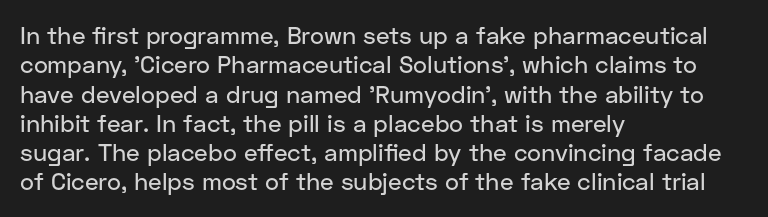
The lettering stays uniformly vertical, giving the passage a roman look. The letterforms sit shoulder to shoulder at normal distance. The setting favours the left margin, as ordinary paragraphs usually do. Decoration check: the copy has no underline.
